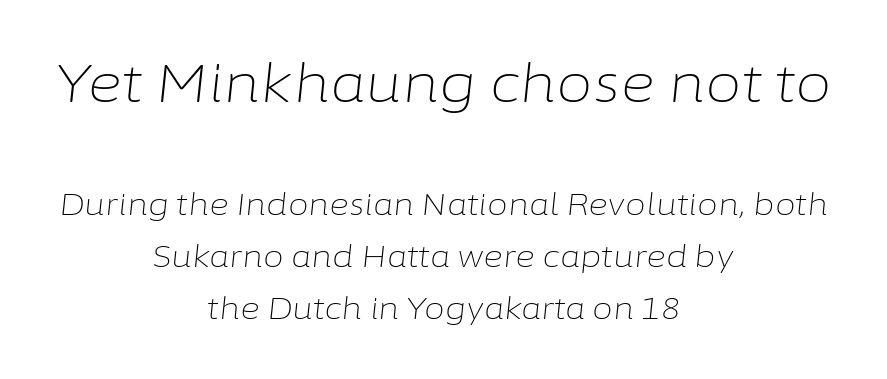
The weight tops out at a normal text grade. Typeset on center — no edge is straight. This rendering leaves character spacing at its baseline value. The letters advance in unequal steps, a hallmark of proportional type. The face used here has a pronounced slope to its letters. Glance below the letters and you will spot only blank space.
